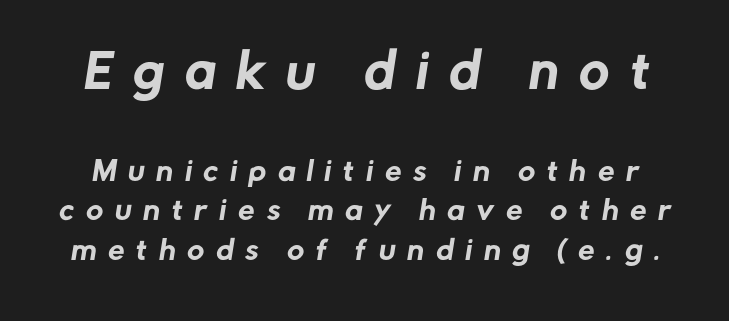
{"serif": "no", "width": "normal", "stroke_contrast": "low", "x_height": "medium", "monospaced": "no", "underline": "no", "line_spacing": "normal", "line_spacing_ratio": 1.52, "letter_spacing": "wide", "letter_spacing_em": 0.46, "larger_block": "first", "size_ratio": 1.77, "glyph_px": 46}
